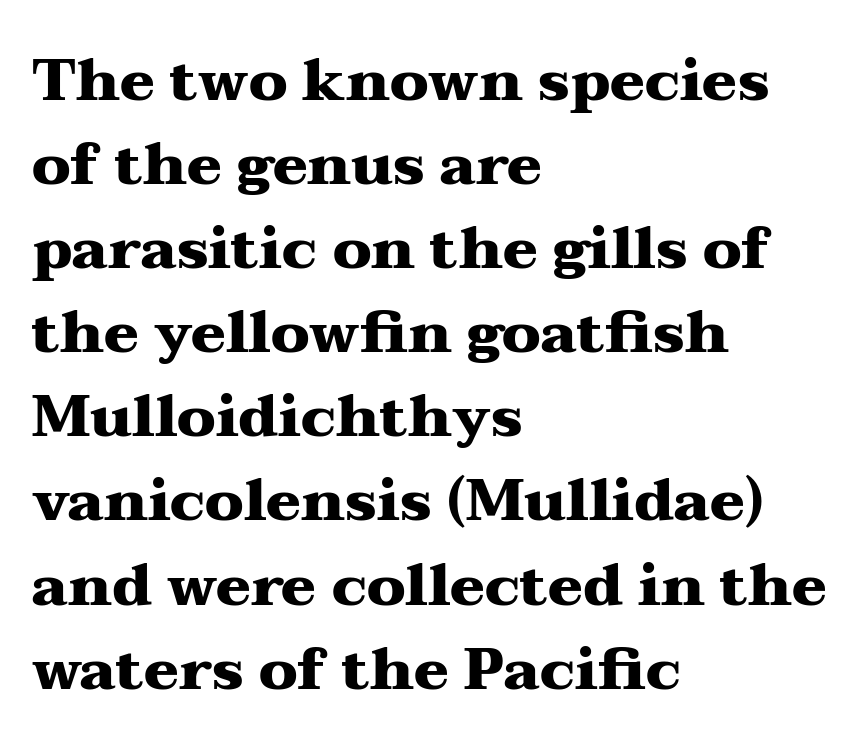
{"serif": "yes", "italic": "no", "bold": "yes", "weight": "heavy", "width": "wide", "stroke_contrast": "medium", "x_height": "medium", "monospaced": "no", "underline": "no", "align": "left", "line_spacing": "normal", "line_spacing_ratio": 1.45, "letter_spacing": "normal", "letter_spacing_em": 0.0, "glyph_px": 58}
